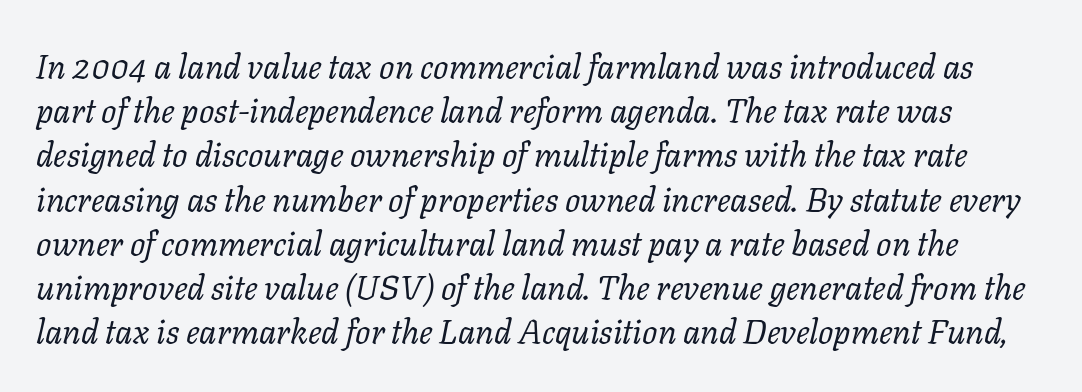
Q: Is the text bold? A: No.
Q: Is the text italic (slanted)? A: Yes, it leans right by about 11 degrees.
Q: Is the typeface a serif or a sans-serif typeface? A: Serif.
Q: Is the text underlined? A: No.
Q: Is the spacing between letters normal or unusually wide? A: Normal.
Q: Is the spacing between lines tight, normal or loose? A: Normal.
Q: Width (condensed, normal, or wide)? A: Normal.
Q: Stroke contrast? A: Low.
Q: x-height? A: Medium.
Q: Monospaced? A: No.
